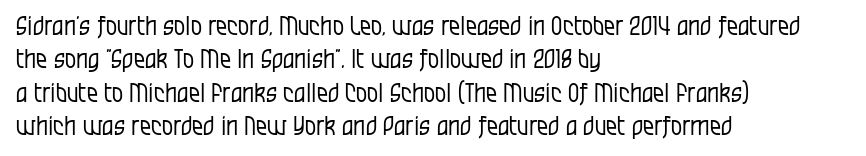
The image shows 25 px text type, upright; set left-aligned, normal line spacing (1.34x), normal letter spacing, not underlined.
